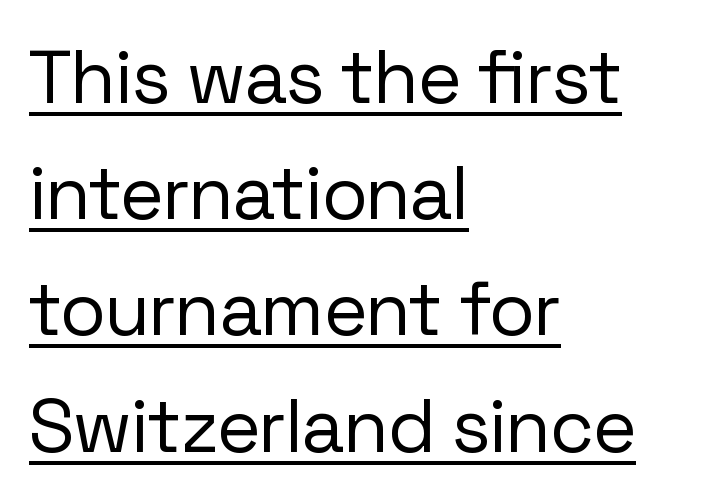
You can tell from the bare stems that sans-serif type was used. What's the leading like? Ordinary, nothing unusual. Letters have the restrained weight of plain body copy at most. This sample is left-justified, so line endings fall wherever the words run out. When letters stand straight like this, we call the style roman or upright. Does a line run under the words? Yes, clearly.
